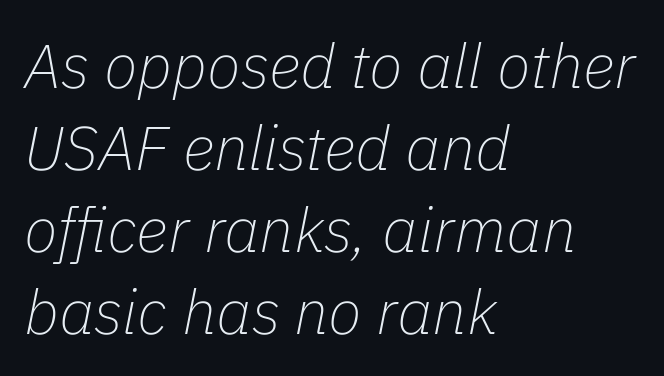
{"italic": "yes", "lean": "right", "slant_degrees": 11, "bold": "no", "weight": "thin", "width": "normal", "stroke_contrast": "low", "x_height": "medium", "monospaced": "no", "underline": "no", "align": "left", "line_spacing": "normal", "line_spacing_ratio": 1.32, "letter_spacing": "normal", "letter_spacing_em": 0.0, "glyph_px": 62}
